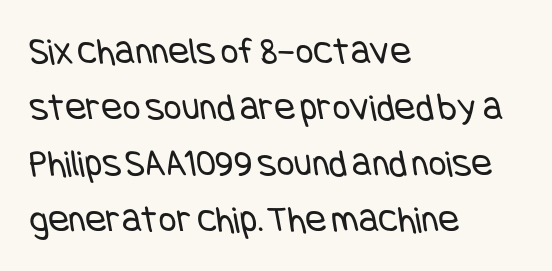
Q: Is the text bold? A: No.
Q: Is the typeface a serif or a sans-serif typeface? A: Sans-serif.
Q: Is the text underlined? A: No.
Q: How is the paragraph aligned? A: Left-aligned.
Q: Is the spacing between letters normal or unusually wide? A: Normal.
Q: Is the spacing between lines tight, normal or loose? A: Normal.
Q: Width (condensed, normal, or wide)? A: Condensed.
Q: Stroke contrast? A: Low.
Q: x-height? A: Large.
